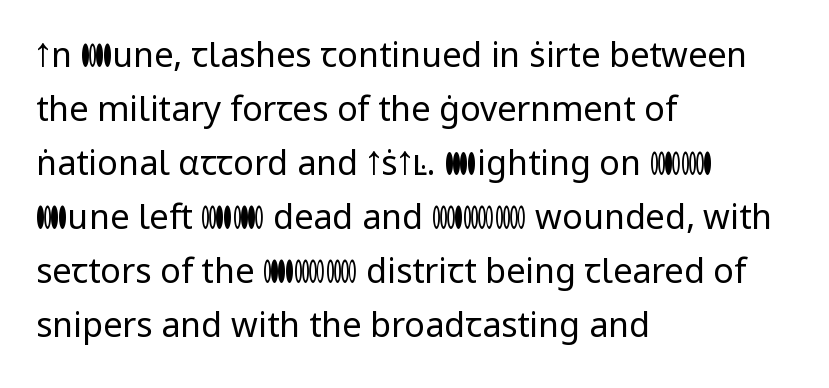
{"serif": "no", "italic": "no", "bold": "no", "weight": "regular", "width": "normal", "stroke_contrast": "low", "x_height": "medium", "monospaced": "no", "underline": "no", "align": "left", "line_spacing": "normal", "line_spacing_ratio": 1.59, "letter_spacing": "normal", "letter_spacing_em": 0.0, "glyph_px": 34}
